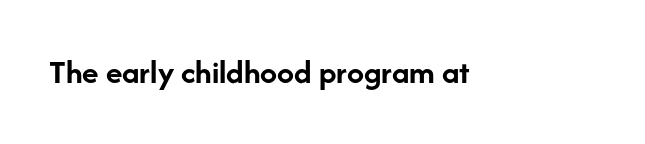
Q: Is the text bold? A: Yes.
Q: Is the text italic (slanted)? A: No, it is upright.
Q: Is the typeface a serif or a sans-serif typeface? A: Sans-serif.
Q: Is the text underlined? A: No.
Q: Is the spacing between letters normal or unusually wide? A: Normal.
Q: Width (condensed, normal, or wide)? A: Normal.
Q: Stroke contrast? A: Low.
Q: x-height? A: Medium.
Q: Monospaced? A: No.
